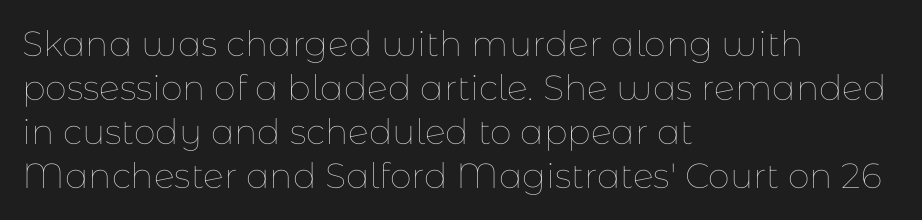
The image shows 35 px thin type, upright; set left-aligned, normal line spacing (1.26x), normal letter spacing, not underlined; low stroke contrast and a medium x-height.
